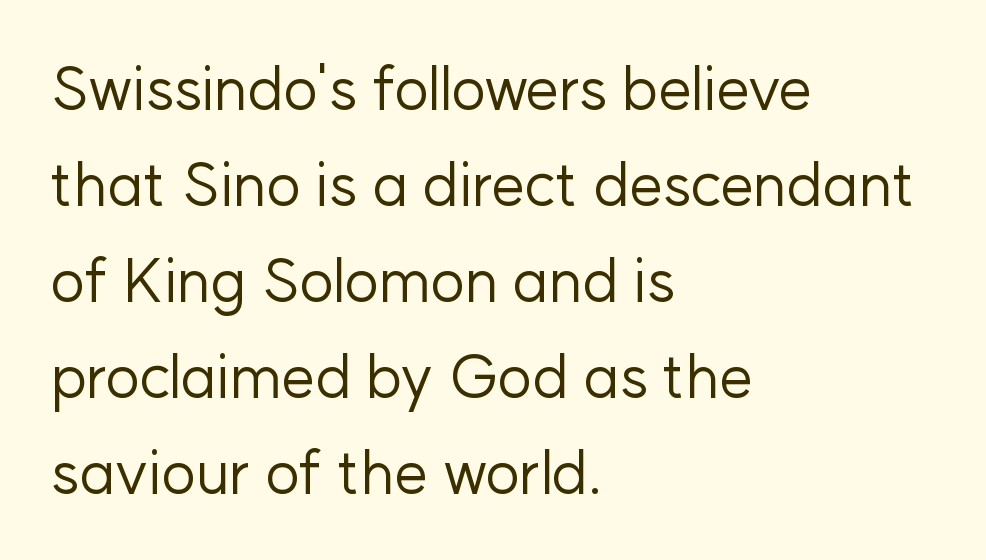
{"serif": "no", "italic": "no", "bold": "no", "weight": "regular", "width": "normal", "stroke_contrast": "low", "x_height": "medium", "monospaced": "no", "underline": "no", "align": "left", "line_spacing": "normal", "line_spacing_ratio": 1.6, "letter_spacing": "normal", "letter_spacing_em": 0.0, "glyph_px": 60}
